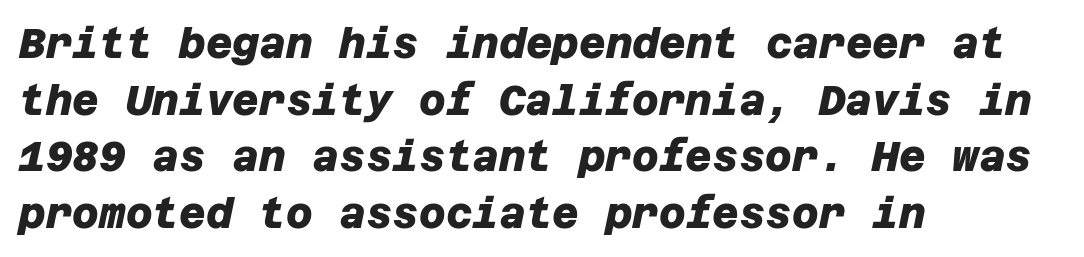
{"serif": "no", "bold": "yes", "weight": "heavy", "width": "normal", "stroke_contrast": "low", "x_height": "large", "underline": "no", "align": "left", "line_spacing": "normal", "line_spacing_ratio": 1.38, "letter_spacing": "normal", "letter_spacing_em": 0.0, "glyph_px": 41}
